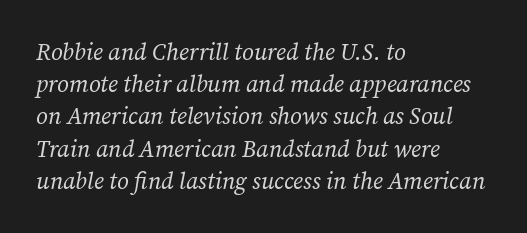
The image shows 23 px text type, italic (leaning right); set left-aligned, normal line spacing (1.4x), normal letter spacing, not underlined.
